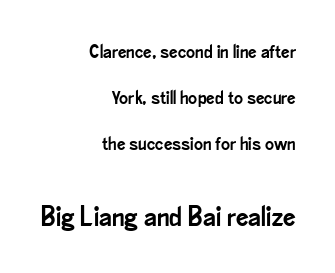
Right-aligned paragraph, ragged on the left. Each new line begins a long way beneath the previous one. To sum up the face: it is a sans, with no serifs. Upright lettering throughout. Compare the two chunks: the lower has the greater cap height. Students, note that the glyphs here touch the page at normal intervals.
